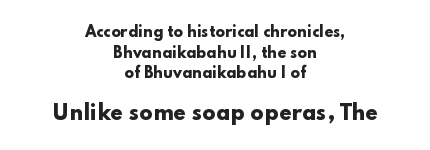
Italic? Not at all — the glyphs are vertical. Inter-character spacing is left at the font's built-in metrics. A normal amount of white space separates one row of letters from the next. The typesetter chose a symmetrical, centered arrangement here.
